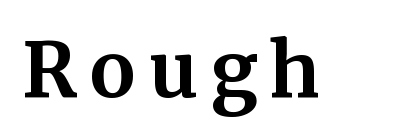
Words float on clear page, feet unadorned. Yep, those are serifs on the letters. The sample has been set heavy, in full bold. Looks like regular typesetting: each glyph gets only the width it needs.
